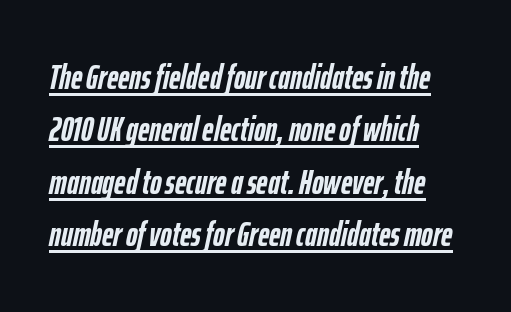
The passage shown is underscored from start to finish. A typesetter would call this zero additional tracking. Rows of type keep a routine distance in the vertical direction. Reading down the block, your eye returns to a fixed left position each line. A typesetter would call this proportional, since set widths differ per character. Strokes here are thick enough to call this a true bold.
